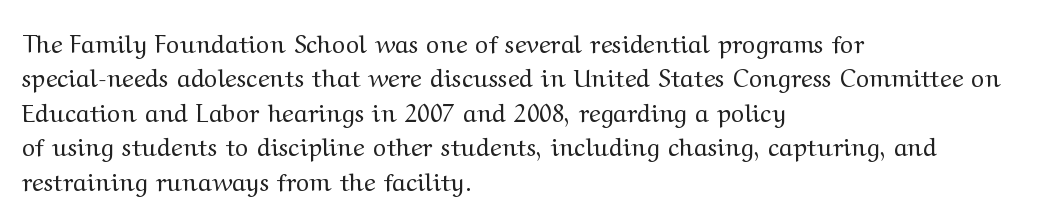
Q: Is the text bold? A: No.
Q: Is the text italic (slanted)? A: No, it is upright.
Q: Is the text underlined? A: No.
Q: How is the paragraph aligned? A: Left-aligned.
Q: Is the spacing between letters normal or unusually wide? A: Normal.
Q: Is the spacing between lines tight, normal or loose? A: Normal.
